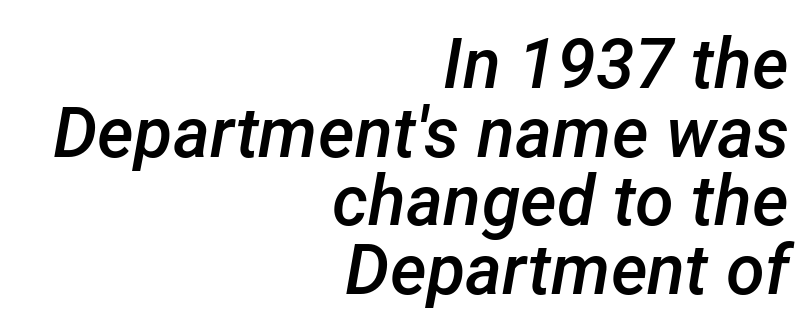
Each letter keeps its own natural width here, so spacing adapts to shape. Honestly, there is no underline to notice here at all. Honestly, the letter spacing is just normal — you wouldn't notice it. Observe the lean: these are italic letterforms. Summary of weight: moderately heavy, a semibold.
